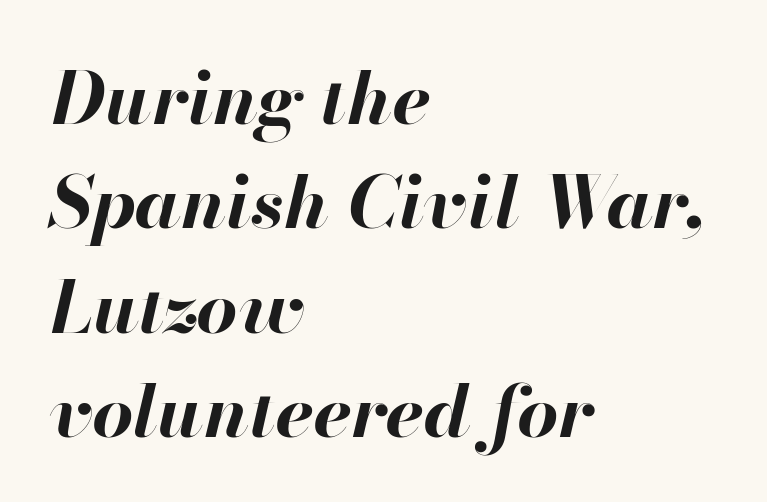
The image shows 73 px bold type, italic (leaning right); set left-aligned, normal line spacing (1.43x), normal letter spacing, not underlined; high stroke contrast and a small x-height.
